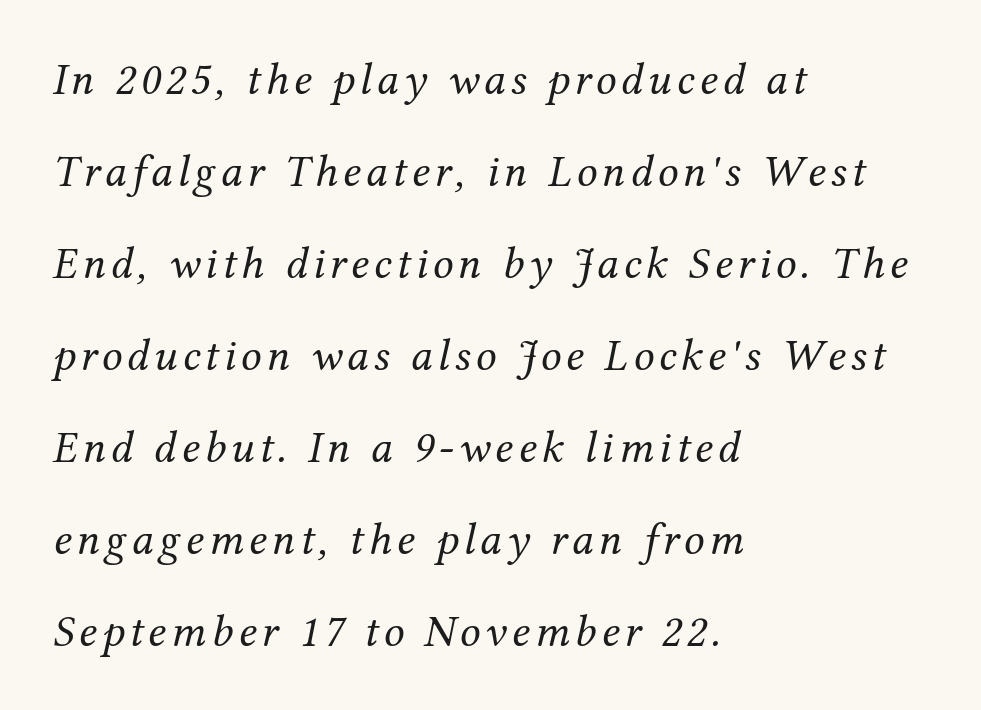
The image shows 46 px regular-weight serif type, italic (leaning right); set left-aligned, loose line spacing (2.0x), not underlined; medium stroke contrast and a medium x-height.
